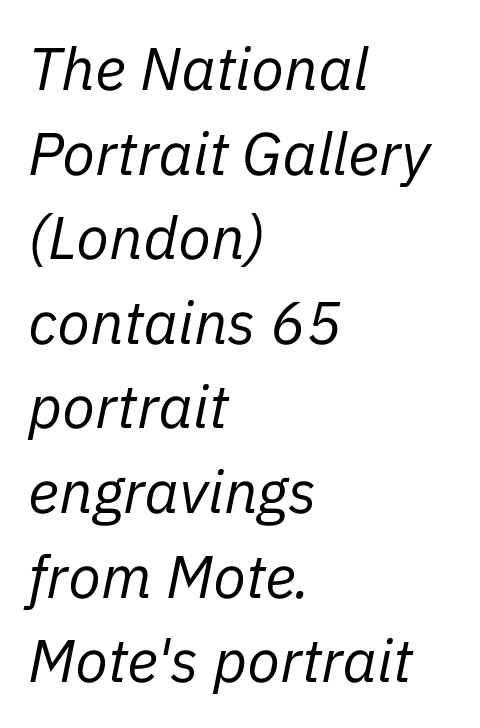
{"italic": "yes", "lean": "right", "slant_degrees": 11, "bold": "no", "weight": "regular", "width": "normal", "stroke_contrast": "low", "x_height": "medium", "monospaced": "no", "underline": "no", "align": "left", "line_spacing": "normal", "line_spacing_ratio": 1.41, "letter_spacing": "normal", "letter_spacing_em": 0.0, "glyph_px": 60}
